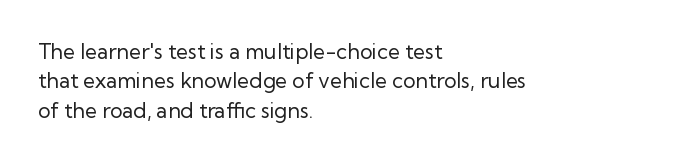
{"italic": "no", "bold": "no", "underline": "no", "align": "left", "line_spacing": "normal", "line_spacing_ratio": 1.4, "letter_spacing": "normal", "letter_spacing_em": 0.0, "glyph_px": 21}
